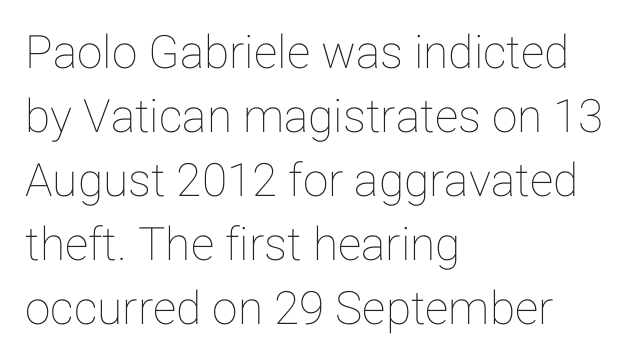
The image shows 46 px text type, upright; set left-aligned, normal line spacing (1.39x), normal letter spacing, not underlined; low stroke contrast and a medium x-height.
